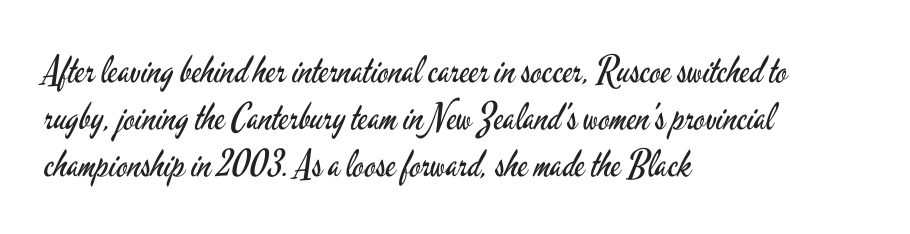
Q: Is the text bold? A: No.
Q: Is the text italic (slanted)? A: Yes.
Q: Is the typeface a serif or a sans-serif typeface? A: Sans-serif.
Q: Is the text underlined? A: No.
Q: How is the paragraph aligned? A: Left-aligned.
Q: Is the spacing between letters normal or unusually wide? A: Normal.
Q: Is the spacing between lines tight, normal or loose? A: Normal.
Q: Width (condensed, normal, or wide)? A: Condensed.
Q: Stroke contrast? A: Low.
Q: x-height? A: Small.
Q: Monospaced? A: No.
